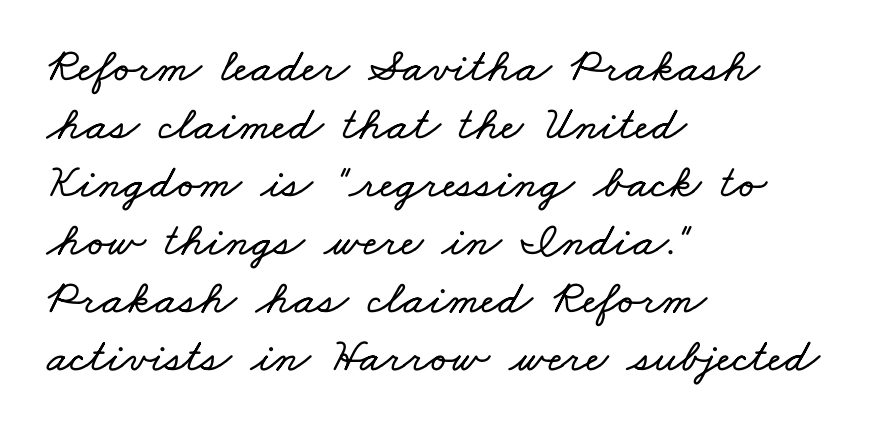
Q: Is the text underlined? A: No.
Q: How is the paragraph aligned? A: Left-aligned.
Q: Is the spacing between letters normal or unusually wide? A: Normal.
Q: Width (condensed, normal, or wide)? A: Wide.
Q: Stroke contrast? A: Low.
Q: x-height? A: Small.
Q: Monospaced? A: No.
